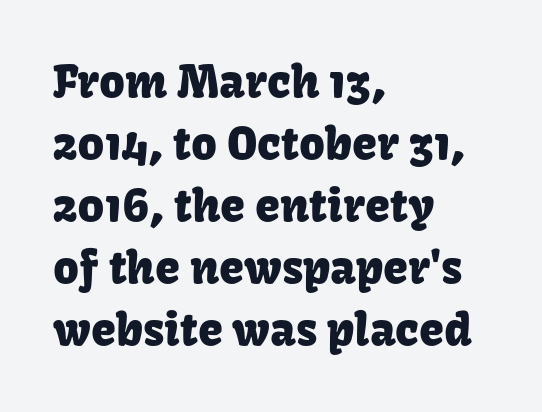
The image shows 45 px sans-serif type, upright; set left-aligned, normal line spacing (1.38x), normal letter spacing, not underlined; low stroke contrast and a medium x-height.
